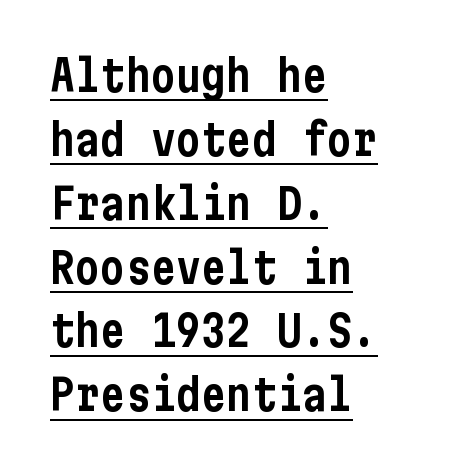
Q: Is the text italic (slanted)? A: No, it is upright.
Q: Is the typeface a serif or a sans-serif typeface? A: Sans-serif.
Q: Is the text underlined? A: Yes.
Q: How is the paragraph aligned? A: Left-aligned.
Q: Is the spacing between letters normal or unusually wide? A: Normal.
Q: Is the spacing between lines tight, normal or loose? A: Normal.
Q: Width (condensed, normal, or wide)? A: Condensed.
Q: Stroke contrast? A: Low.
Q: x-height? A: Medium.
